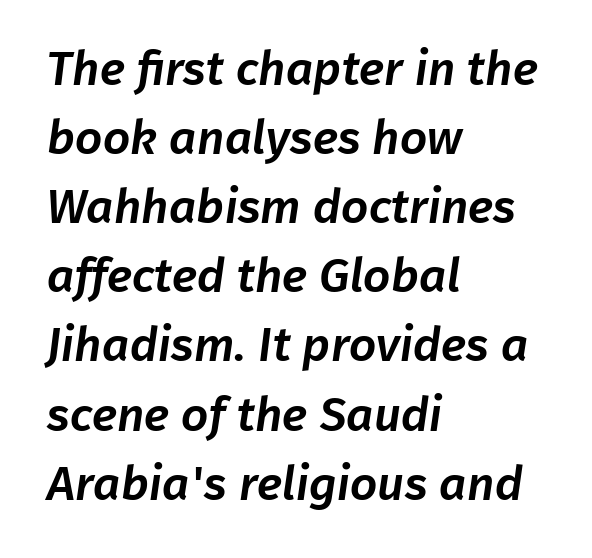
{"serif": "no", "width": "normal", "stroke_contrast": "low", "x_height": "medium", "monospaced": "no", "underline": "no", "align": "left", "line_spacing": "normal", "line_spacing_ratio": 1.44, "letter_spacing": "normal", "letter_spacing_em": 0.0, "glyph_px": 48}
